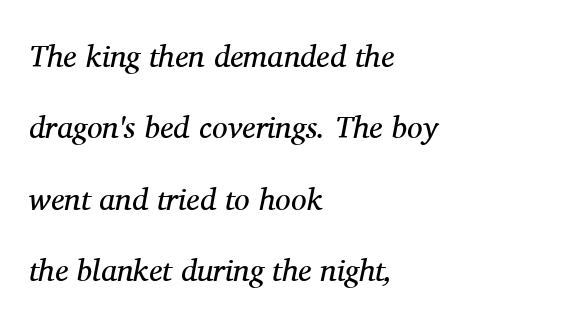
{"serif": "yes", "italic": "yes", "lean": "right", "slant_degrees": 11, "bold": "no", "weight": "regular", "width": "normal", "stroke_contrast": "medium", "x_height": "medium", "monospaced": "no", "underline": "no", "align": "left", "line_spacing": "loose", "line_spacing_ratio": 2.3, "letter_spacing": "normal", "letter_spacing_em": 0.0, "glyph_px": 31}
